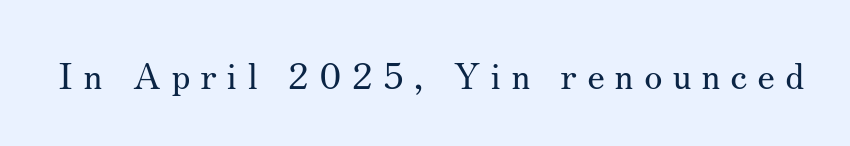
Q: Is the text bold? A: No.
Q: Is the text italic (slanted)? A: No, it is upright.
Q: Is the typeface a serif or a sans-serif typeface? A: Serif.
Q: Is the text underlined? A: No.
Q: Is the spacing between letters normal or unusually wide? A: Unusually wide.
Q: Width (condensed, normal, or wide)? A: Normal.
Q: Stroke contrast? A: Medium.
Q: x-height? A: Small.
Q: Monospaced? A: No.
